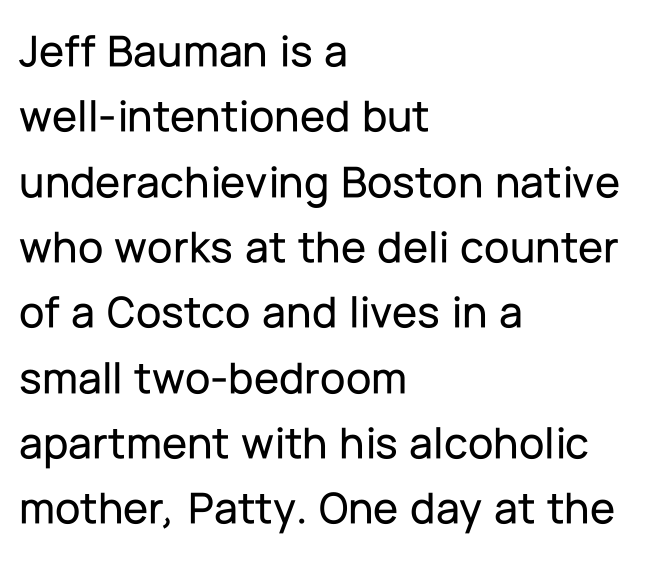
The image shows 46 px sans-serif type, upright; set left-aligned, normal line spacing (1.42x), normal letter spacing, not underlined; low stroke contrast and a medium x-height.
